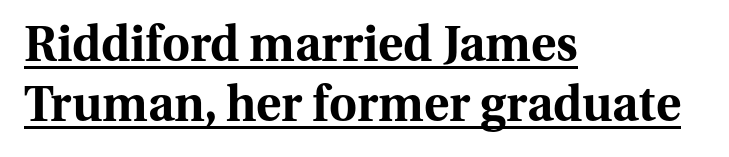
A typesetter would call this proportional, since set widths differ per character. The typesetting leans heavy: a genuine bold. Spacing between characters is what you'd get straight out of the box. Caption: lettering with a line underneath.
